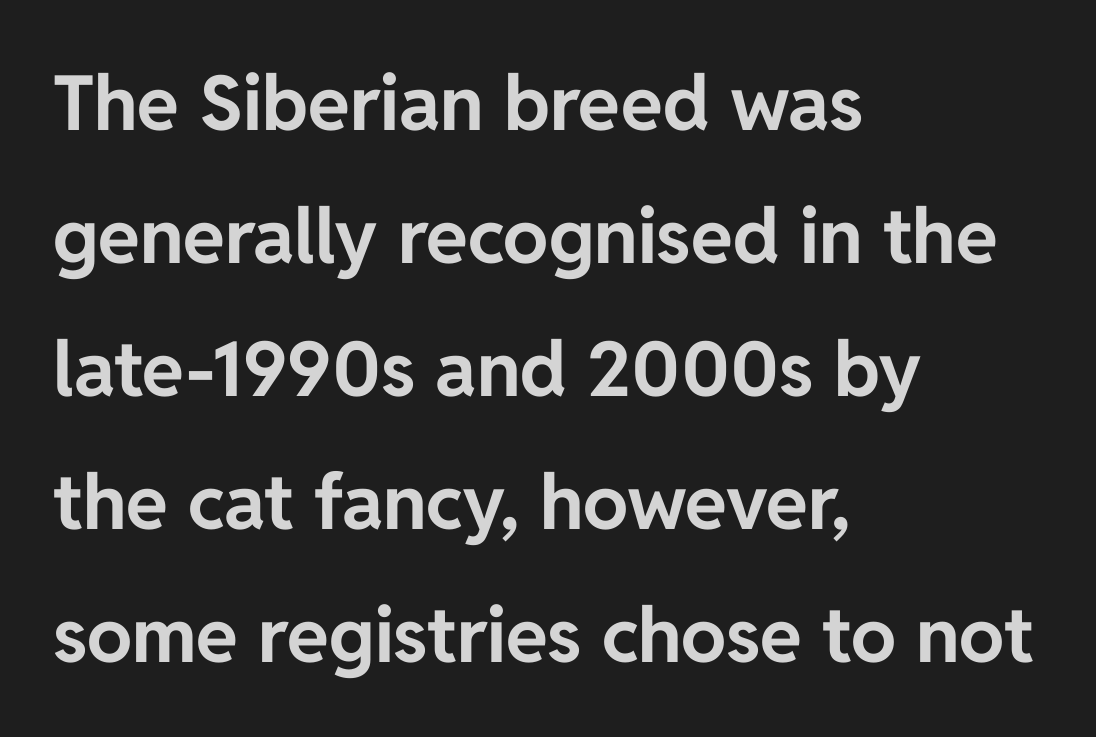
{"serif": "no", "italic": "no", "bold": "yes", "weight": "bold", "width": "normal", "stroke_contrast": "low", "x_height": "medium", "monospaced": "no", "underline": "no", "align": "left", "line_spacing_ratio": 1.75, "letter_spacing": "normal", "letter_spacing_em": 0.0, "glyph_px": 76}
